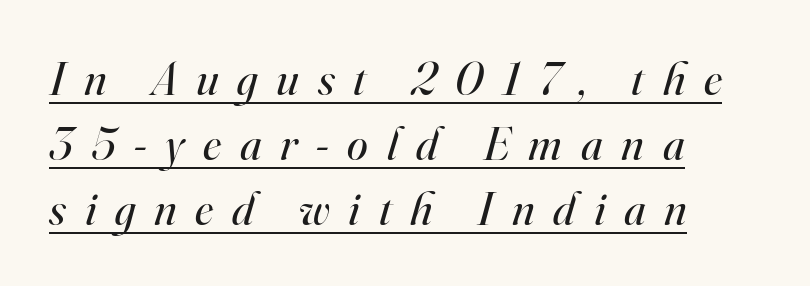
Q: Is the text bold? A: No.
Q: Is the text italic (slanted)? A: Yes, it leans right by about 16 degrees.
Q: Is the typeface a serif or a sans-serif typeface? A: Serif.
Q: Is the text underlined? A: Yes.
Q: How is the paragraph aligned? A: Left-aligned.
Q: Is the spacing between letters normal or unusually wide? A: Unusually wide.
Q: Is the spacing between lines tight, normal or loose? A: Normal.
Q: Width (condensed, normal, or wide)? A: Normal.
Q: Stroke contrast? A: High.
Q: x-height? A: Small.
Q: Monospaced? A: No.
